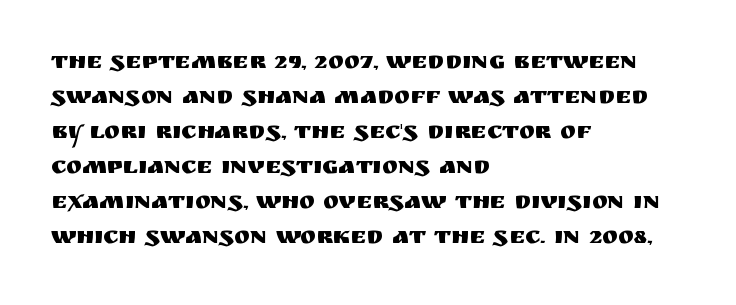
Q: Is the text italic (slanted)? A: No, it is upright.
Q: Is the text underlined? A: No.
Q: How is the paragraph aligned? A: Left-aligned.
Q: Is the spacing between letters normal or unusually wide? A: Normal.
Q: Is the spacing between lines tight, normal or loose? A: Normal.
